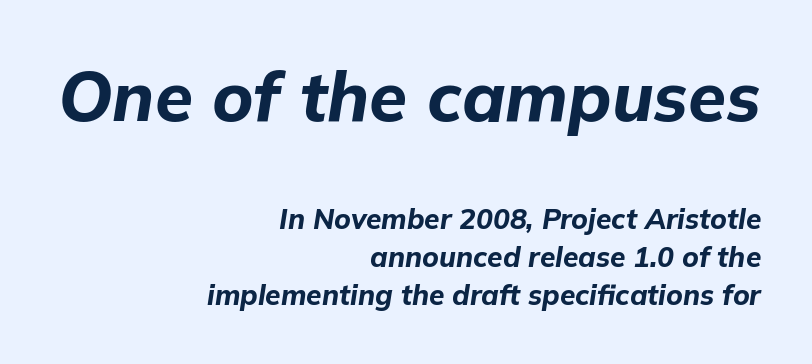
The image shows 69 px bold type, italic (leaning right); set right-aligned, normal line spacing (1.36x), normal letter spacing, not underlined; the first (top) block is 2.46x larger; low stroke contrast and a medium x-height.
